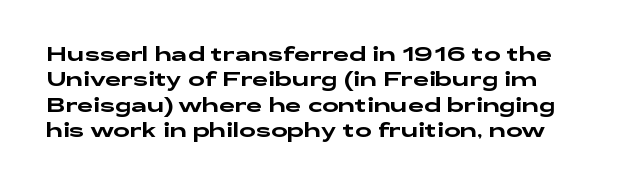
The image shows 20 px text type, upright; set normal line spacing (1.27x), normal letter spacing, not underlined.
